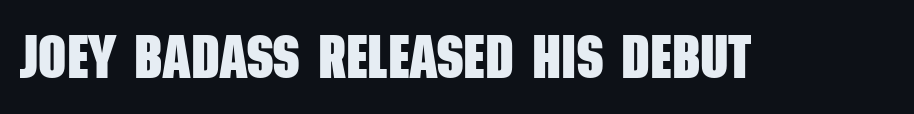
Q: Is the text bold? A: Yes.
Q: Is the typeface a serif or a sans-serif typeface? A: Sans-serif.
Q: Is the text underlined? A: No.
Q: Is the spacing between letters normal or unusually wide? A: Normal.
Q: Width (condensed, normal, or wide)? A: Condensed.
Q: Stroke contrast? A: Low.
Q: x-height? A: Large.
Q: Monospaced? A: No.
